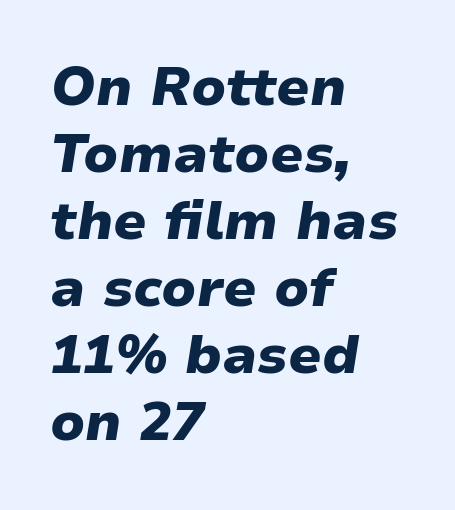
Q: Is the text bold? A: Yes.
Q: Is the text italic (slanted)? A: Yes, it leans right by about 9 degrees.
Q: Is the text underlined? A: No.
Q: How is the paragraph aligned? A: Left-aligned.
Q: Is the spacing between letters normal or unusually wide? A: Normal.
Q: Width (condensed, normal, or wide)? A: Normal.
Q: Stroke contrast? A: Low.
Q: x-height? A: Medium.
Q: Monospaced? A: No.
